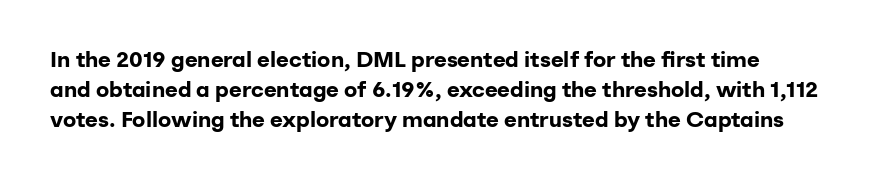
You can tell it's not italic because the verticals are truly vertical. Glyph-to-glyph distance matches everyday printed text. The letters are bold, with thick, heavy strokes. Unmarked baselines from the first word to the last.
